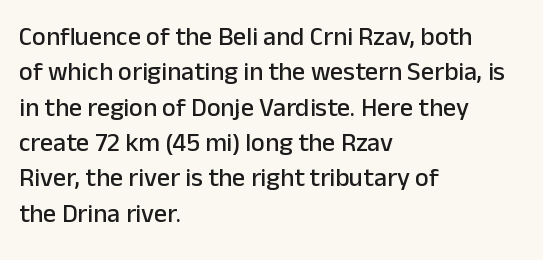
{"italic": "no", "underline": "no", "align": "left", "line_spacing": "normal", "line_spacing_ratio": 1.36, "letter_spacing": "normal", "letter_spacing_em": 0.0, "glyph_px": 26}
